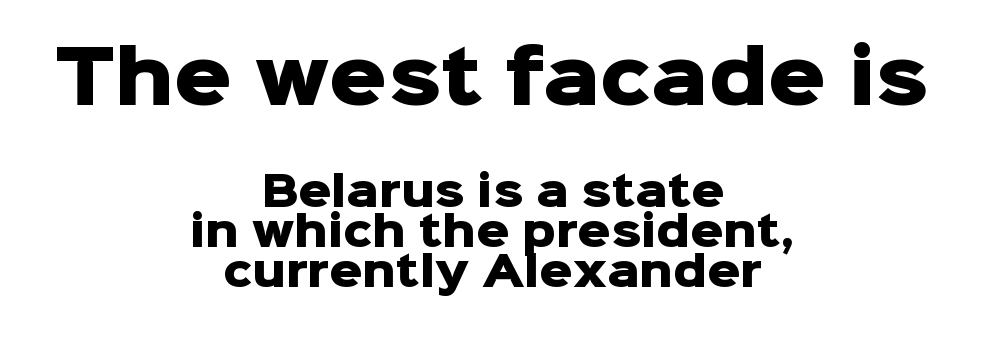
Q: Is the text bold? A: Yes.
Q: Is the text italic (slanted)? A: No, it is upright.
Q: Is the typeface a serif or a sans-serif typeface? A: Sans-serif.
Q: Is the text underlined? A: No.
Q: How is the paragraph aligned? A: Centered.
Q: Is the spacing between letters normal or unusually wide? A: Normal.
Q: Is the spacing between lines tight, normal or loose? A: Tight.
Q: Which block of text is set in a larger size, the first (top) or the second (bottom)? A: The first (top) one.
Q: Width (condensed, normal, or wide)? A: Normal.
Q: Stroke contrast? A: Low.
Q: x-height? A: Medium.
Q: Monospaced? A: No.
